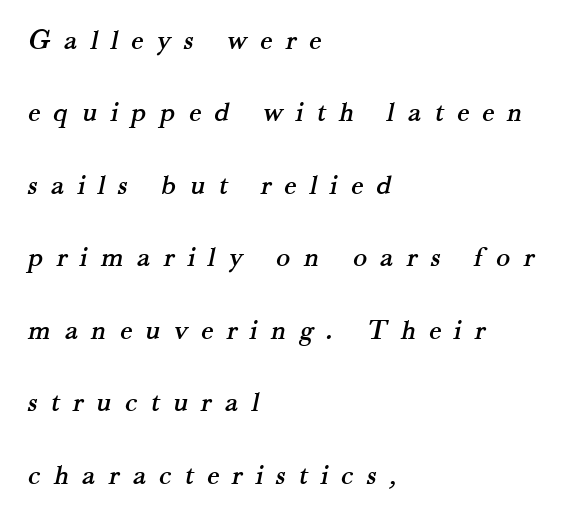
The image shows 29 px serif type; set left-aligned, loose line spacing (2.5x), unusually wide letter spacing (+0.46 em), not underlined; medium stroke contrast and a small x-height.
